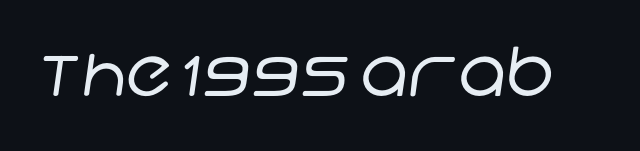
Q: Is the text bold? A: No.
Q: Is the typeface a serif or a sans-serif typeface? A: Sans-serif.
Q: Is the text underlined? A: No.
Q: Is the spacing between letters normal or unusually wide? A: Normal.
Q: Width (condensed, normal, or wide)? A: Normal.
Q: Stroke contrast? A: Low.
Q: x-height? A: Large.
Q: Monospaced? A: No.
